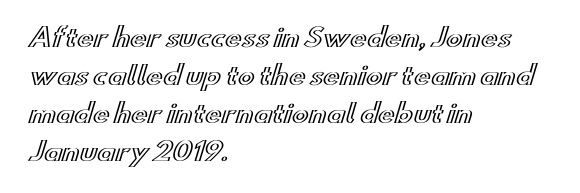
Plain, unruled lines of type. Each word holds together tightly as a unit, with standard inter-letter gaps. Every row of glyphs begins at an identical x-position on the left. Leading matches the norm, producing a regular column.
